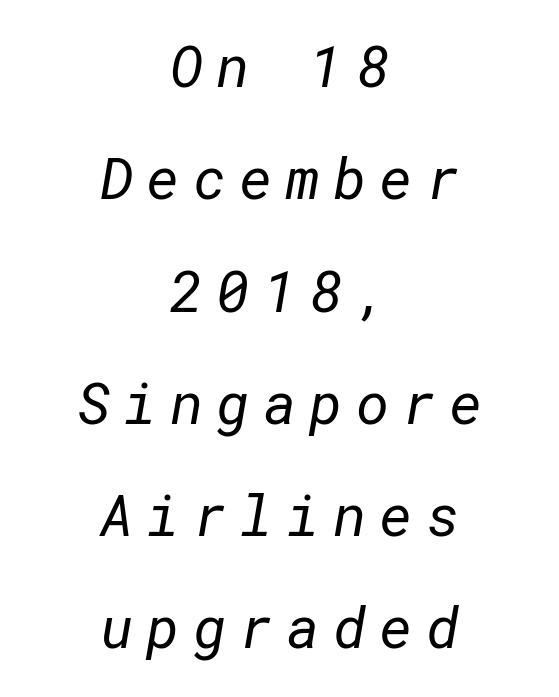
Q: Is the text bold? A: No.
Q: Is the typeface a serif or a sans-serif typeface? A: Sans-serif.
Q: Is the text underlined? A: No.
Q: How is the paragraph aligned? A: Centered.
Q: Is the spacing between letters normal or unusually wide? A: Unusually wide.
Q: Is the spacing between lines tight, normal or loose? A: Loose.
Q: Width (condensed, normal, or wide)? A: Normal.
Q: Stroke contrast? A: Low.
Q: x-height? A: Medium.
